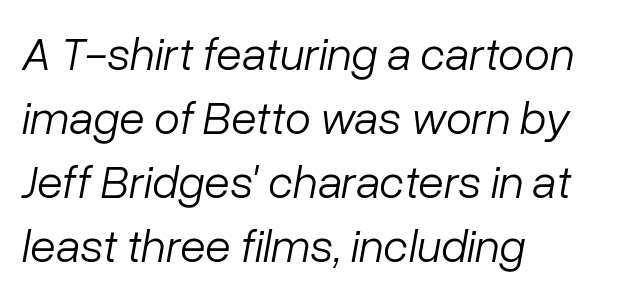
{"italic": "yes", "lean": "right", "slant_degrees": 10, "bold": "no", "weight": "light", "width": "normal", "stroke_contrast": "low", "x_height": "medium", "monospaced": "no", "underline": "no", "align": "left", "line_spacing": "normal", "line_spacing_ratio": 1.36, "letter_spacing": "normal", "letter_spacing_em": 0.0, "glyph_px": 47}
